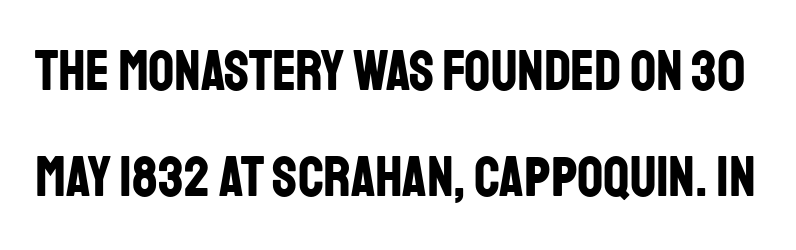
Q: Is the text bold? A: Yes.
Q: Is the text italic (slanted)? A: No, it is upright.
Q: Is the typeface a serif or a sans-serif typeface? A: Sans-serif.
Q: Is the text underlined? A: No.
Q: Is the spacing between letters normal or unusually wide? A: Normal.
Q: Width (condensed, normal, or wide)? A: Condensed.
Q: Stroke contrast? A: Low.
Q: x-height? A: Large.
Q: Monospaced? A: No.
